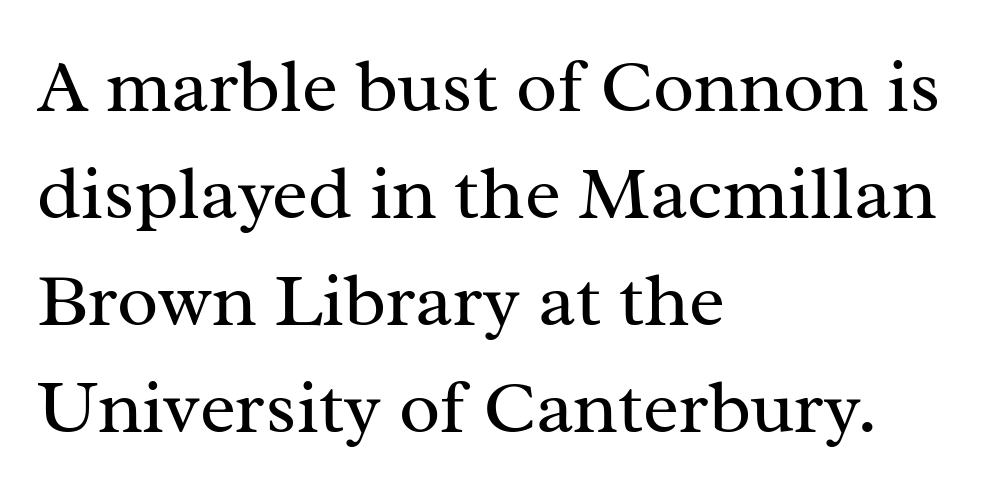
The image shows 76 px regular-weight serif type, upright; set left-aligned, normal line spacing (1.41x), normal letter spacing, not underlined; medium stroke contrast and a medium x-height.
